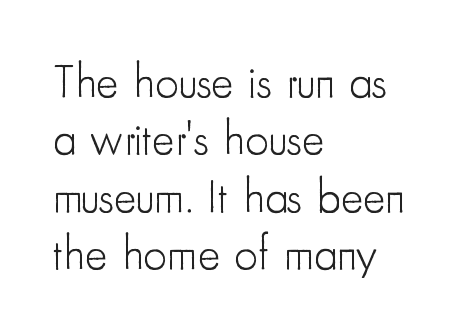
The image shows 47 px light, condensed sans-serif type, upright; set left-aligned, line spacing 1.22x, normal letter spacing, not underlined; low stroke contrast and a small x-height.
